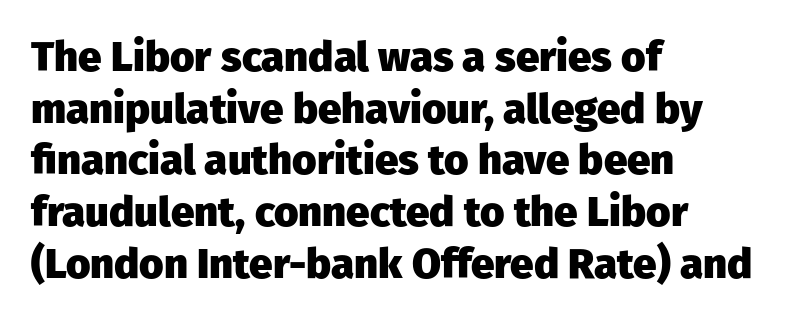
Words appear dense and cohesive because spacing is normal. Check under the words: just untouched page. Type style note: lacks serifs. Think of a printed novel: that variable character pitch is what you see here.
